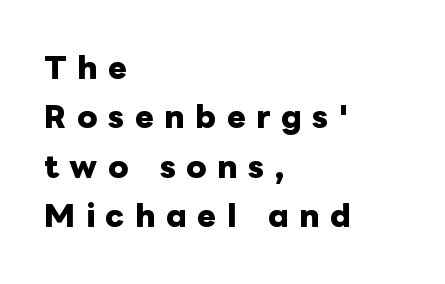
{"italic": "no", "bold": "yes", "weight": "heavy", "width": "normal", "stroke_contrast": "low", "x_height": "medium", "monospaced": "no", "underline": "no", "align": "left", "line_spacing": "normal", "line_spacing_ratio": 1.7, "letter_spacing": "wide", "letter_spacing_em": 0.36, "glyph_px": 29}
